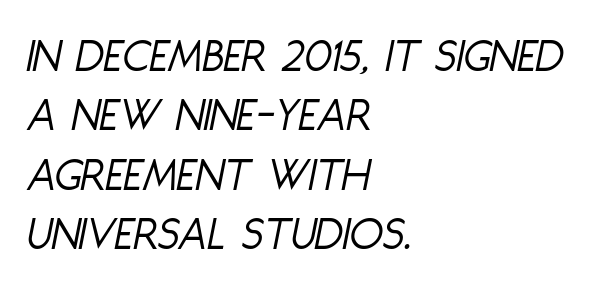
The image shows 49 px light, condensed type, italic (leaning right); set left-aligned, line spacing 1.21x, normal letter spacing, not underlined; low stroke contrast and a large x-height.
